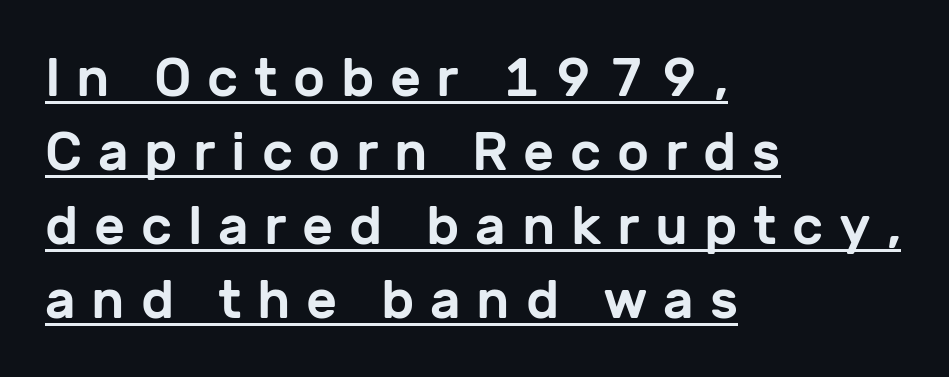
Q: Is the text italic (slanted)? A: No, it is upright.
Q: Is the typeface a serif or a sans-serif typeface? A: Sans-serif.
Q: Is the text underlined? A: Yes.
Q: How is the paragraph aligned? A: Left-aligned.
Q: Is the spacing between letters normal or unusually wide? A: Unusually wide.
Q: Is the spacing between lines tight, normal or loose? A: Normal.
Q: Width (condensed, normal, or wide)? A: Normal.
Q: Stroke contrast? A: Low.
Q: x-height? A: Medium.
Q: Monospaced? A: No.
